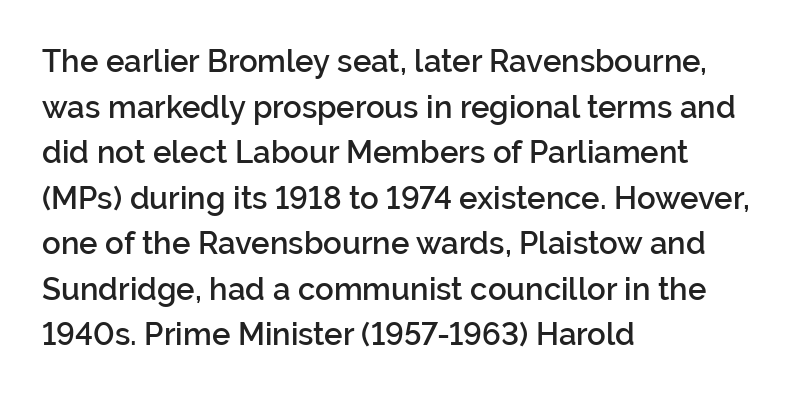
The image shows 31 px semibold sans-serif type, upright; set left-aligned, normal line spacing (1.47x), normal letter spacing, not underlined; low stroke contrast and a medium x-height.
